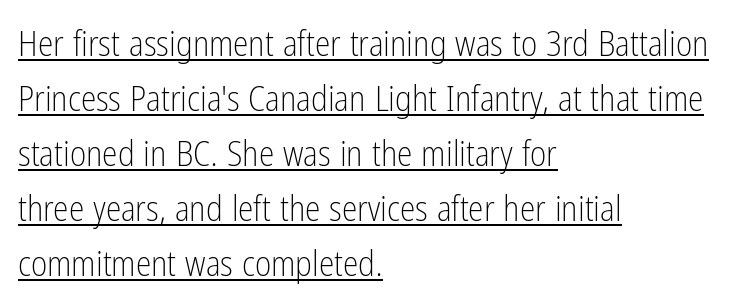
The letters advance in unequal steps, a hallmark of proportional type. Stroke thickness stays within the range of a standard reading face or lighter. Compared with typical paragraphs, the rows here are spaced about the same. Every word sits above its own underline. One-word summary of the alignment: left.
